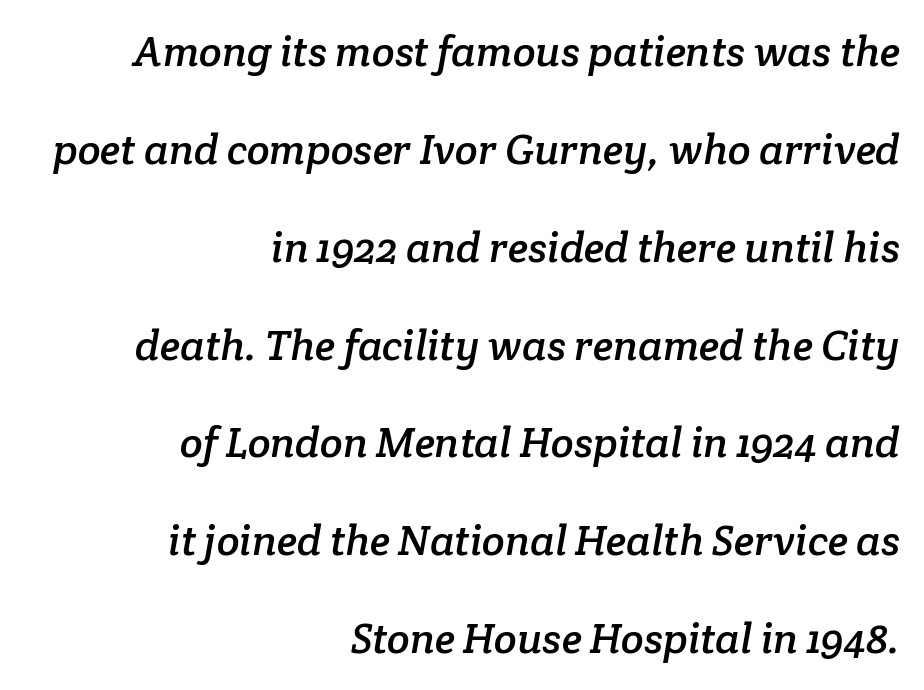
{"serif": "yes", "width": "normal", "stroke_contrast": "low", "x_height": "medium", "monospaced": "no", "underline": "no", "align": "right", "line_spacing": "loose", "line_spacing_ratio": 2.33, "letter_spacing": "normal", "letter_spacing_em": 0.0, "glyph_px": 42}
